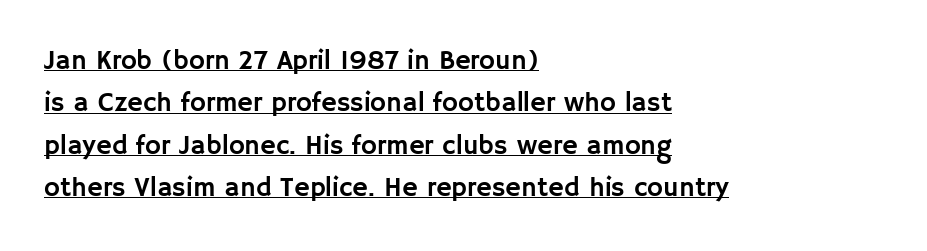
Horizontal bands of white between lines are of average thickness. These characters rest on top of a visible drawn line. Posture: upright roman. Alignment: flush left. The tracking reads as untouched default to a designer's eye.
